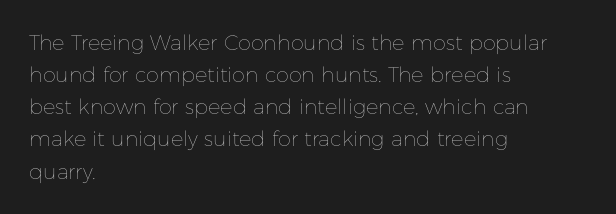
Q: Is the text bold? A: No.
Q: Is the text italic (slanted)? A: No, it is upright.
Q: Is the text underlined? A: No.
Q: How is the paragraph aligned? A: Left-aligned.
Q: Is the spacing between letters normal or unusually wide? A: Normal.
Q: Is the spacing between lines tight, normal or loose? A: Normal.
